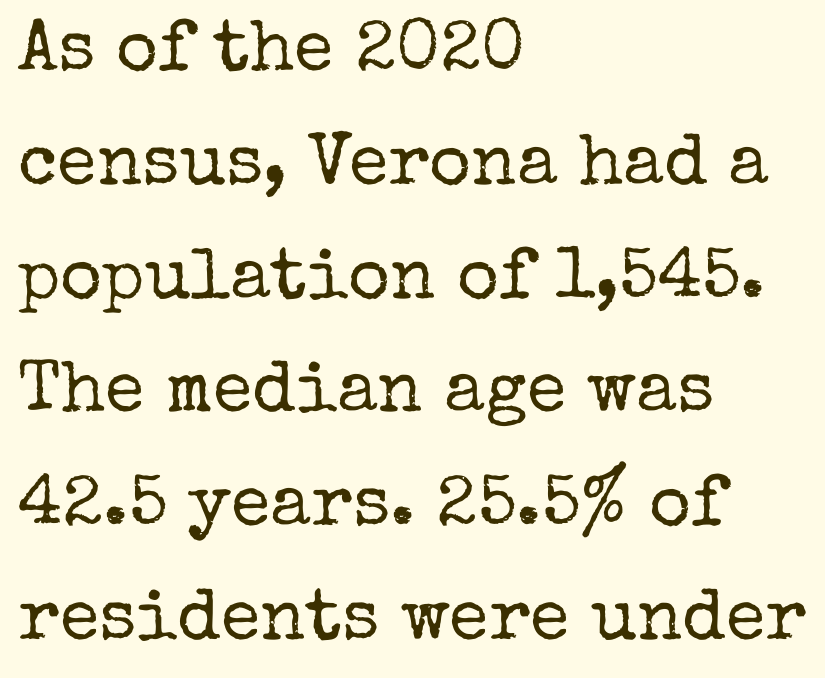
Decoration check: the copy has no underline. One glance says typical: line gaps are just what's usual. The font is comparable to plain body text, perhaps lighter. This is the regular roman posture of the typeface.
